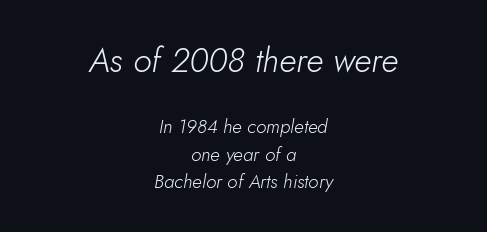
Q: Is the text bold? A: No.
Q: Is the text italic (slanted)? A: Yes, it leans right by about 5 degrees.
Q: Is the text underlined? A: No.
Q: How is the paragraph aligned? A: Centered.
Q: Is the spacing between letters normal or unusually wide? A: Normal.
Q: Is the spacing between lines tight, normal or loose? A: Normal.
Q: Which block of text is set in a larger size, the first (top) or the second (bottom)? A: The first (top) one.
Q: Width (condensed, normal, or wide)? A: Normal.
Q: Stroke contrast? A: Low.
Q: x-height? A: Small.
Q: Monospaced? A: No.
